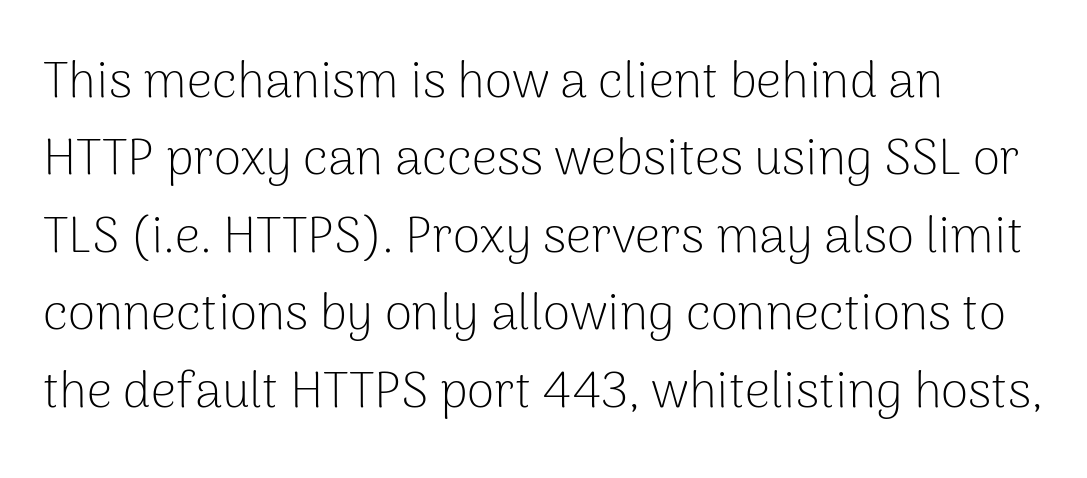
The image shows 50 px light sans-serif type, upright; set left-aligned, normal line spacing (1.55x), normal letter spacing, not underlined; low stroke contrast and a medium x-height.
